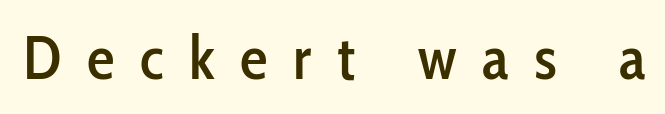
The image shows 62 px condensed sans-serif type, upright; set unusually wide letter spacing (+0.41 em), not underlined; low stroke contrast and a medium x-height.
